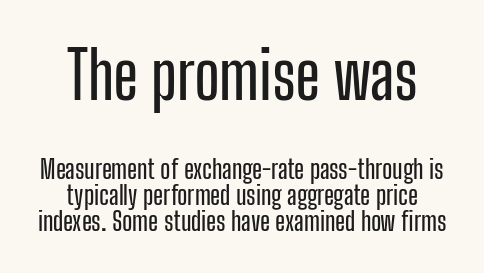
The image shows 65 px condensed sans-serif type, upright; set tight line spacing (1.0x), normal letter spacing, not underlined; the first (top) block is 2.5x larger; low stroke contrast and a medium x-height.
